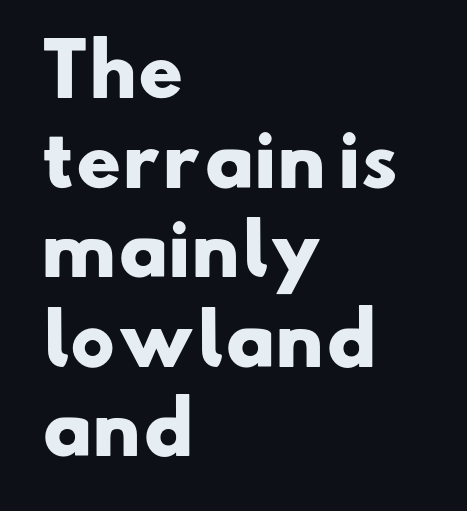
{"serif": "no", "bold": "yes", "weight": "heavy", "width": "wide", "stroke_contrast": "low", "x_height": "small", "monospaced": "no", "underline": "no", "align": "left", "line_spacing": "normal", "line_spacing_ratio": 1.28, "letter_spacing": "normal", "letter_spacing_em": 0.0, "glyph_px": 70}
